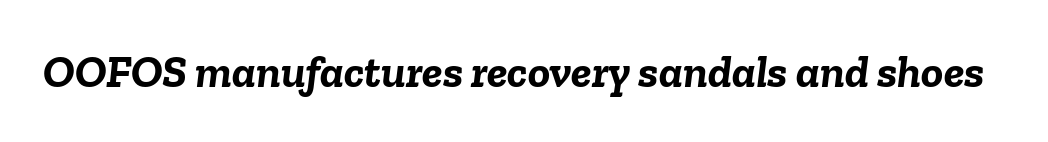
The space directly below the letters is spotless. Weight: bold. Standard letterfit; no display-style spreading of the glyphs. Note the varied advance widths — an 'i' is clearly narrower than an 'm'. It's the slanting kind of type.
